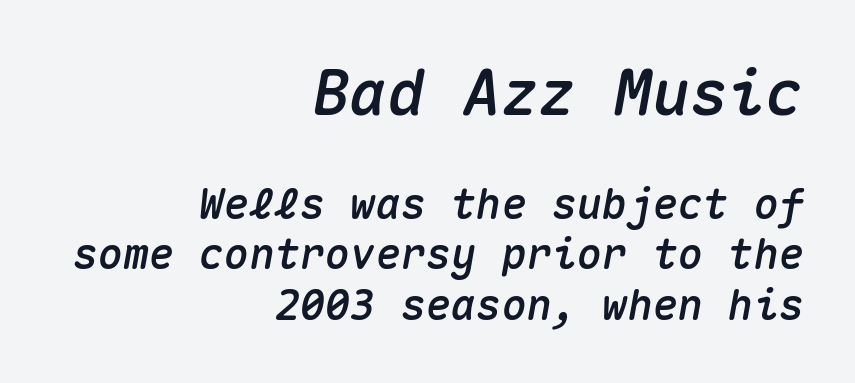
Q: Is the text italic (slanted)? A: Yes, it leans right by about 10 degrees.
Q: Is the text underlined? A: No.
Q: How is the paragraph aligned? A: Right-aligned.
Q: Is the spacing between letters normal or unusually wide? A: Normal.
Q: Which block of text is set in a larger size, the first (top) or the second (bottom)? A: The first (top) one.
Q: Width (condensed, normal, or wide)? A: Normal.
Q: Stroke contrast? A: Medium.
Q: x-height? A: Medium.
Q: Monospaced? A: Yes.
